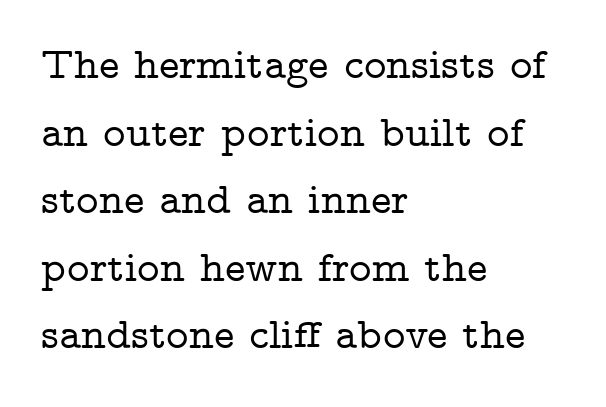
{"serif": "yes", "italic": "no", "width": "wide", "stroke_contrast": "low", "x_height": "medium", "monospaced": "no", "underline": "no", "align": "left", "line_spacing": "normal", "line_spacing_ratio": 1.57, "letter_spacing": "normal", "letter_spacing_em": 0.0, "glyph_px": 43}
